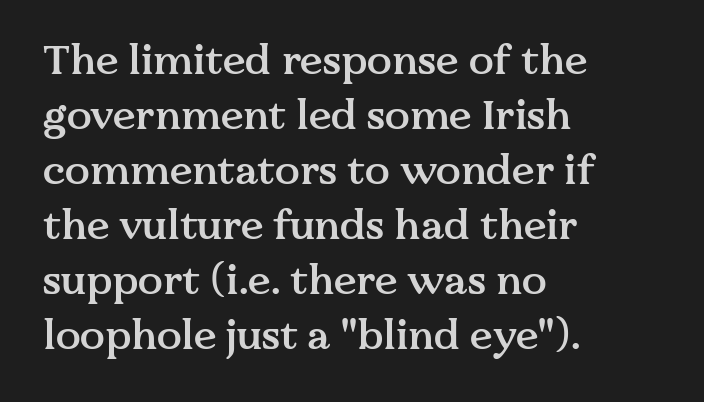
The image shows 41 px semibold serif type, upright; set left-aligned, normal line spacing (1.34x), normal letter spacing, not underlined; medium stroke contrast and a medium x-height.
